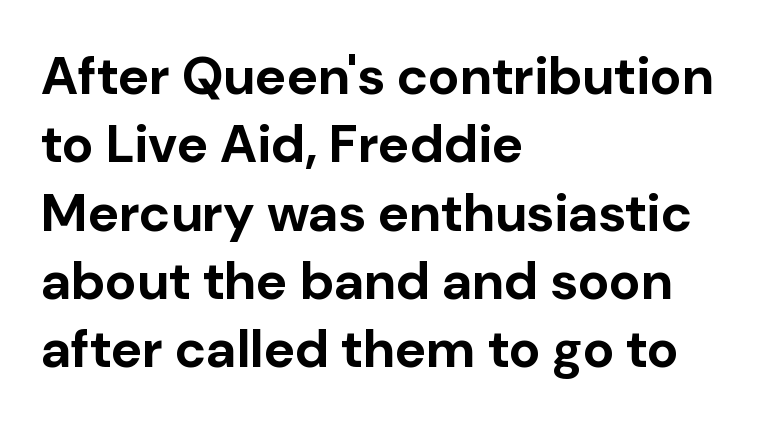
The image shows 53 px bold sans-serif type, upright; set left-aligned, normal line spacing (1.29x), normal letter spacing, not underlined; low stroke contrast and a medium x-height.
